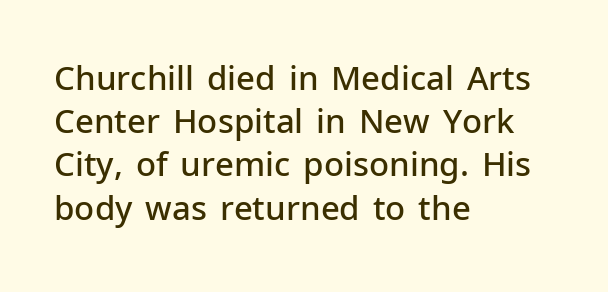
The image shows 33 px semibold sans-serif type, upright; set left-aligned, normal line spacing (1.31x), normal letter spacing, not underlined; low stroke contrast and a medium x-height.
